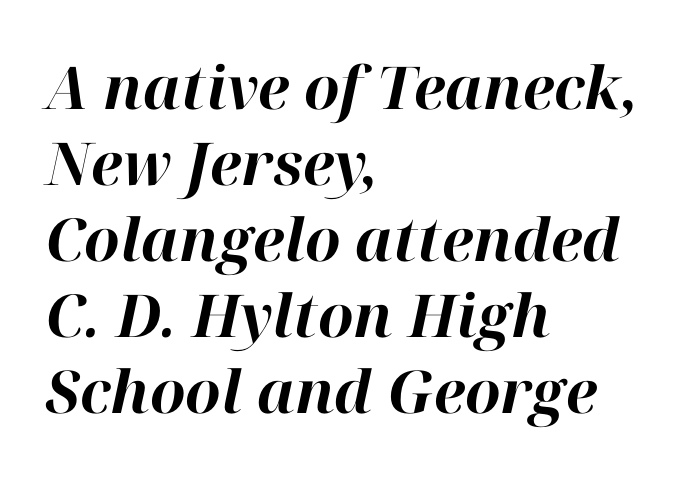
The image shows 59 px bold type, italic (leaning right); set left-aligned, normal line spacing (1.29x), normal letter spacing, not underlined; high stroke contrast and a medium x-height.
